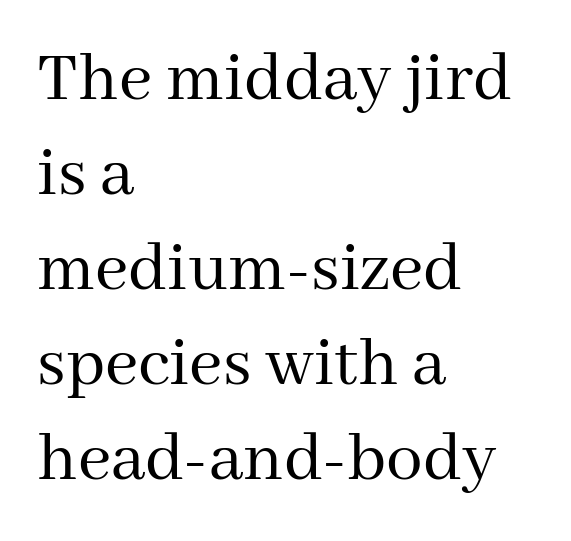
The image shows 73 px regular-weight serif type, upright; set left-aligned, normal line spacing (1.3x), normal letter spacing, not underlined; medium stroke contrast and a medium x-height.
